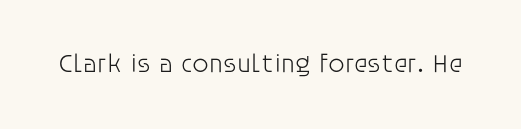
{"italic": "no", "bold": "no", "underline": "no", "letter_spacing": "normal", "letter_spacing_em": 0.0, "glyph_px": 26}
